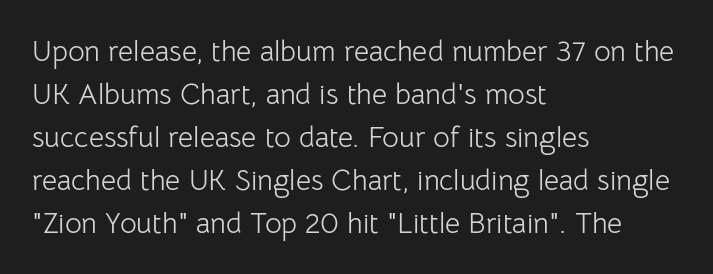
Observe the absence of serifs on each vertical stroke in this sample. Posture: straight, roman, zero tilt. Short and long lines alike share a common starting point at left. Letter spacing: default.
